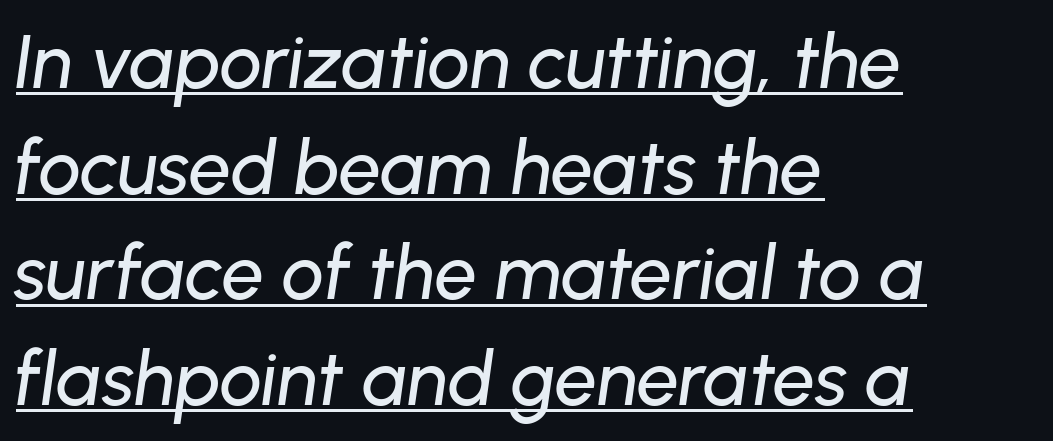
The image shows 75 px text type, italic (leaning right); set left-aligned, normal line spacing (1.41x), normal letter spacing, underlined; low stroke contrast and a medium x-height.
